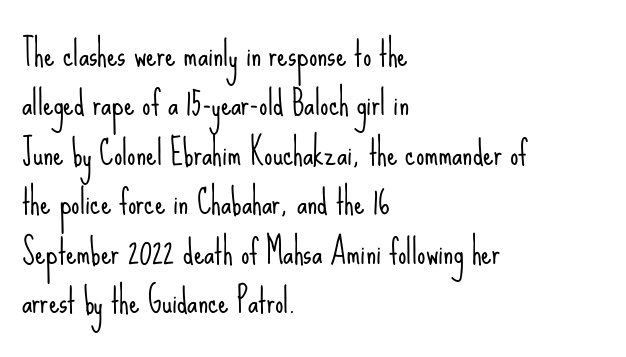
The image shows 33 px light, condensed sans-serif type, upright; set left-aligned, normal line spacing (1.5x), normal letter spacing, not underlined; low stroke contrast and a small x-height.
